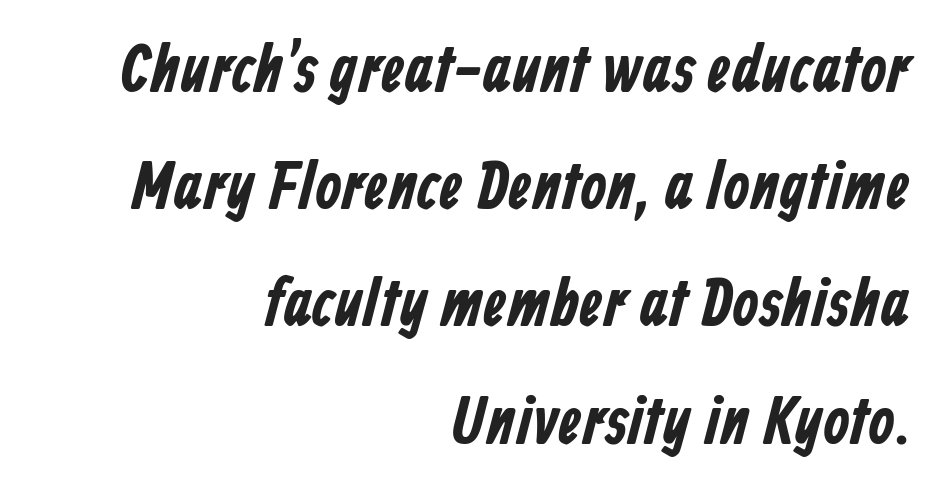
The image shows 67 px condensed sans-serif type; set right-aligned, line spacing 1.75x, normal letter spacing, not underlined; low stroke contrast and a medium x-height.
